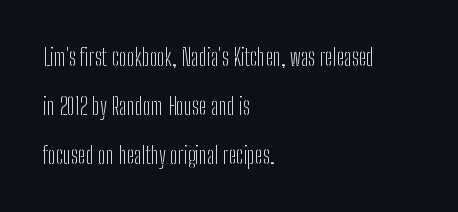
The image shows 23 px text type, upright; set left-aligned, loose line spacing (2.12x), normal letter spacing, not underlined.
